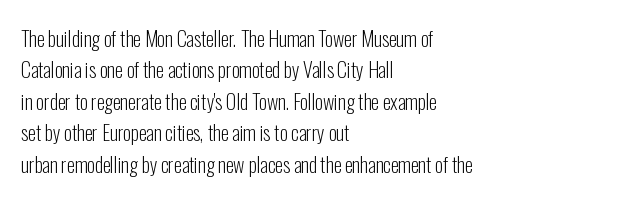
The image shows 20 px text type, upright; set left-aligned, normal line spacing (1.57x), normal letter spacing, not underlined.
